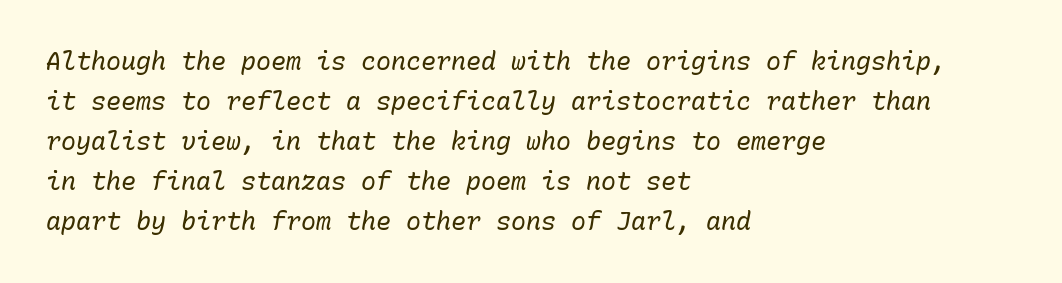
The image shows 25 px text type, italic (leaning right); set left-aligned, normal line spacing (1.6x), normal letter spacing, not underlined.
